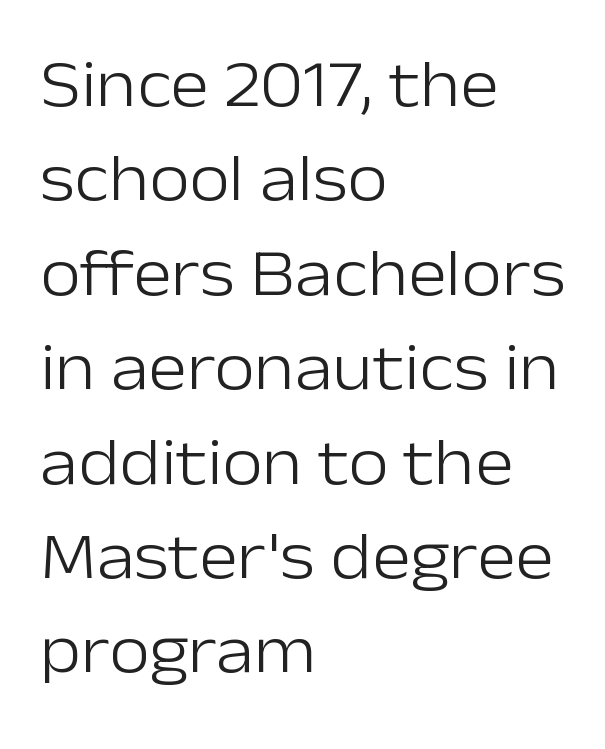
{"serif": "no", "italic": "no", "bold": "no", "weight": "light", "width": "normal", "stroke_contrast": "low", "x_height": "medium", "monospaced": "no", "underline": "no", "align": "left", "line_spacing": "normal", "line_spacing_ratio": 1.43, "letter_spacing": "normal", "letter_spacing_em": 0.0, "glyph_px": 66}
